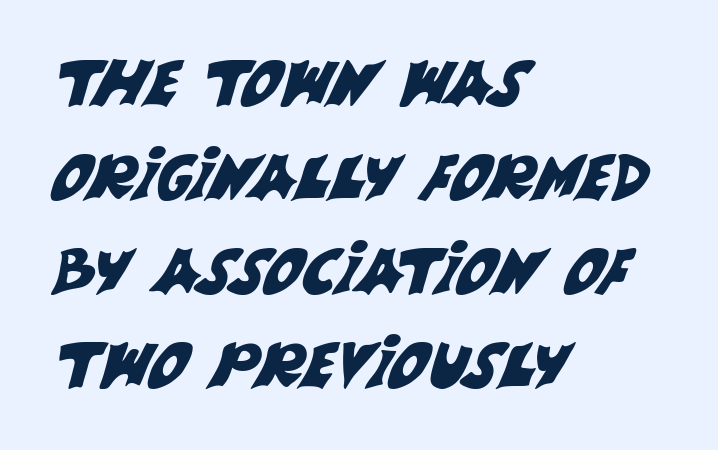
The image shows 63 px sans-serif type; set left-aligned, normal line spacing (1.49x), normal letter spacing, not underlined; medium stroke contrast and a large x-height.
